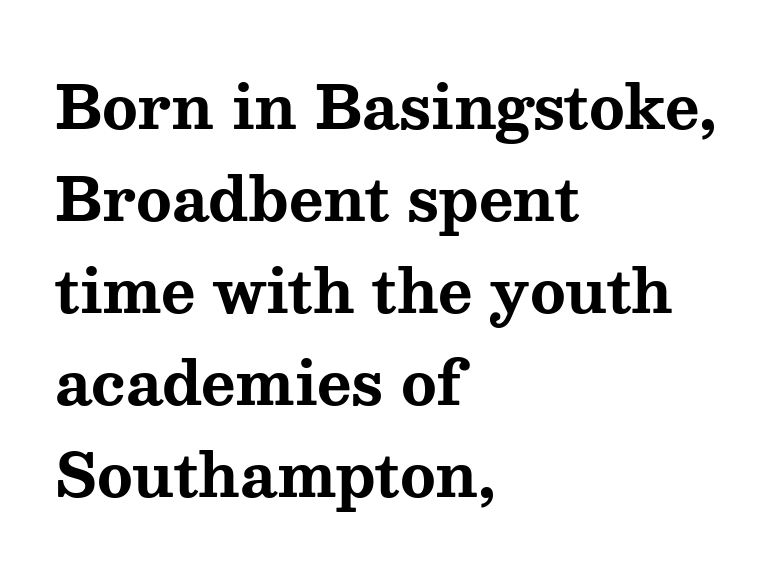
The image shows 59 px bold, wide serif type, upright; set left-aligned, normal line spacing (1.56x), normal letter spacing, not underlined; medium stroke contrast and a medium x-height.
